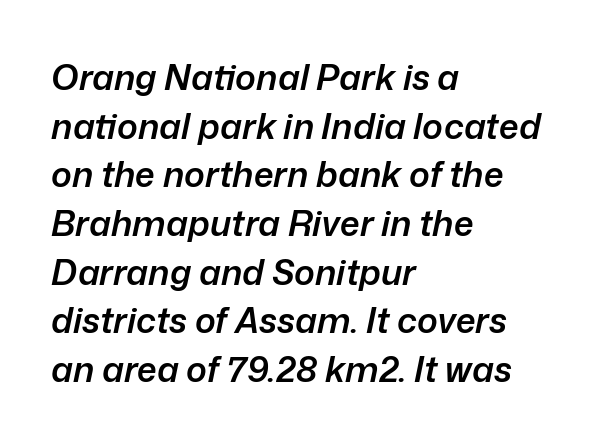
{"italic": "yes", "lean": "right", "slant_degrees": 12, "bold": "semi", "weight": "semibold", "width": "normal", "stroke_contrast": "low", "x_height": "medium", "monospaced": "no", "underline": "no", "align": "left", "line_spacing": "normal", "line_spacing_ratio": 1.39, "letter_spacing": "normal", "letter_spacing_em": 0.0, "glyph_px": 35}
